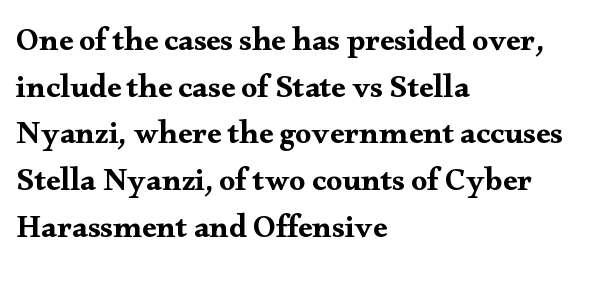
Q: Is the text italic (slanted)? A: No, it is upright.
Q: Is the typeface a serif or a sans-serif typeface? A: Serif.
Q: Is the text underlined? A: No.
Q: How is the paragraph aligned? A: Left-aligned.
Q: Is the spacing between letters normal or unusually wide? A: Normal.
Q: Is the spacing between lines tight, normal or loose? A: Normal.
Q: Width (condensed, normal, or wide)? A: Wide.
Q: Stroke contrast? A: Medium.
Q: x-height? A: Small.
Q: Monospaced? A: No.
